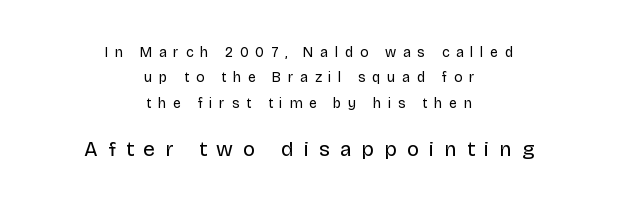
Q: Is the text bold? A: No.
Q: Is the text italic (slanted)? A: No, it is upright.
Q: Is the text underlined? A: No.
Q: How is the paragraph aligned? A: Centered.
Q: Is the spacing between letters normal or unusually wide? A: Unusually wide.
Q: Which block of text is set in a larger size, the first (top) or the second (bottom)? A: The second (bottom) one.
